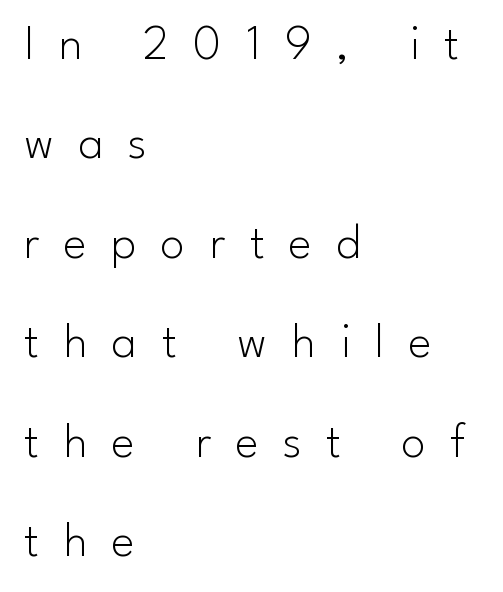
Q: Is the text bold? A: No.
Q: Is the text italic (slanted)? A: No, it is upright.
Q: Is the typeface a serif or a sans-serif typeface? A: Sans-serif.
Q: Is the text underlined? A: No.
Q: How is the paragraph aligned? A: Left-aligned.
Q: Is the spacing between letters normal or unusually wide? A: Unusually wide.
Q: Is the spacing between lines tight, normal or loose? A: Loose.
Q: Width (condensed, normal, or wide)? A: Normal.
Q: Stroke contrast? A: Low.
Q: x-height? A: Small.
Q: Monospaced? A: No.
